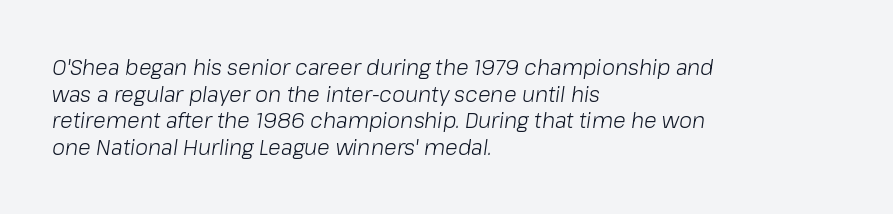
Q: Is the text bold? A: No.
Q: Is the text italic (slanted)? A: Yes, it leans right by about 8 degrees.
Q: Is the text underlined? A: No.
Q: How is the paragraph aligned? A: Left-aligned.
Q: Is the spacing between letters normal or unusually wide? A: Normal.
Q: Is the spacing between lines tight, normal or loose? A: Normal.
